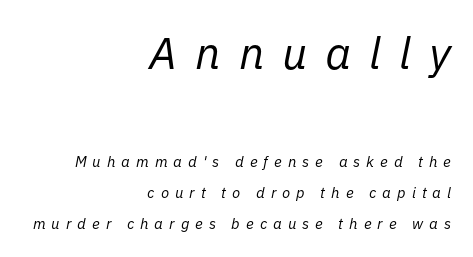
Q: Is the text bold? A: No.
Q: Is the text italic (slanted)? A: Yes, it leans right by about 11 degrees.
Q: Is the text underlined? A: No.
Q: How is the paragraph aligned? A: Right-aligned.
Q: Is the spacing between letters normal or unusually wide? A: Unusually wide.
Q: Is the spacing between lines tight, normal or loose? A: Loose.
Q: Which block of text is set in a larger size, the first (top) or the second (bottom)? A: The first (top) one.
Q: Width (condensed, normal, or wide)? A: Normal.
Q: Stroke contrast? A: Low.
Q: x-height? A: Medium.
Q: Monospaced? A: No.
